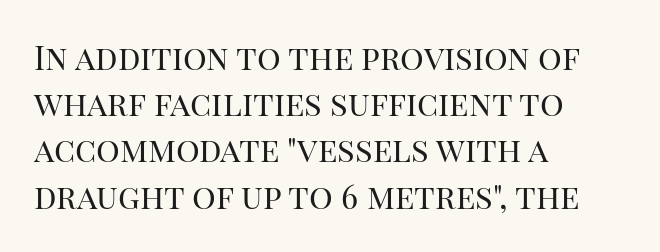
Q: Is the text bold? A: No.
Q: Is the text italic (slanted)? A: No, it is upright.
Q: Is the typeface a serif or a sans-serif typeface? A: Serif.
Q: Is the text underlined? A: No.
Q: How is the paragraph aligned? A: Left-aligned.
Q: Is the spacing between letters normal or unusually wide? A: Normal.
Q: Is the spacing between lines tight, normal or loose? A: Normal.
Q: Width (condensed, normal, or wide)? A: Normal.
Q: Stroke contrast? A: High.
Q: x-height? A: Large.
Q: Monospaced? A: No.
